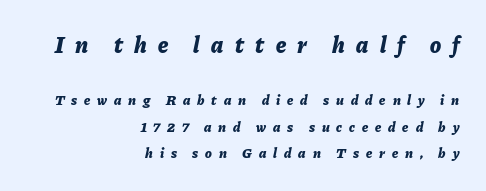
Q: Is the text bold? A: Yes.
Q: Is the text italic (slanted)? A: Yes, it leans right by about 11 degrees.
Q: Is the text underlined? A: No.
Q: How is the paragraph aligned? A: Right-aligned.
Q: Is the spacing between letters normal or unusually wide? A: Unusually wide.
Q: Is the spacing between lines tight, normal or loose? A: Loose.
Q: Which block of text is set in a larger size, the first (top) or the second (bottom)? A: The first (top) one.
